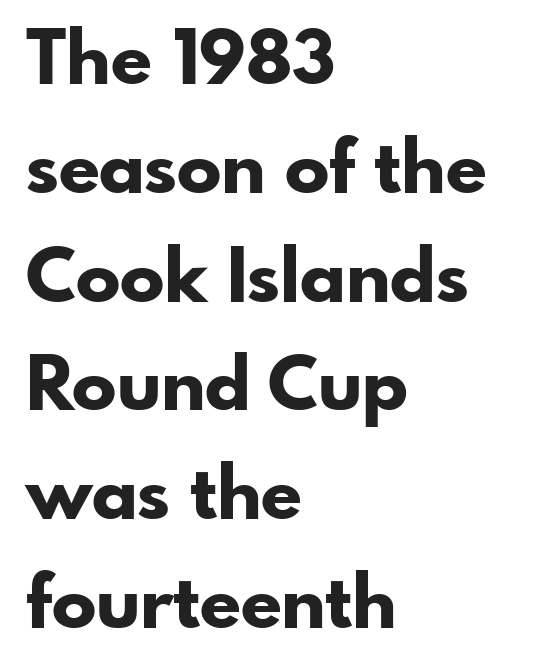
{"serif": "no", "italic": "no", "bold": "yes", "weight": "bold", "width": "normal", "stroke_contrast": "low", "x_height": "small", "monospaced": "no", "underline": "no", "align": "left", "line_spacing": "normal", "line_spacing_ratio": 1.47, "letter_spacing": "normal", "letter_spacing_em": 0.0, "glyph_px": 74}
